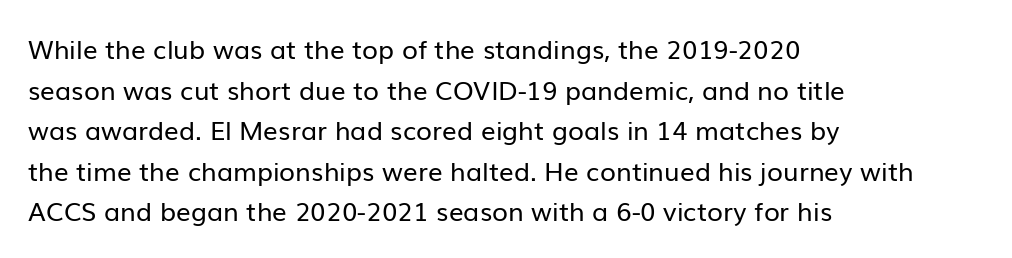
{"italic": "no", "bold": "no", "underline": "no", "align": "left", "line_spacing": "normal", "line_spacing_ratio": 1.56, "letter_spacing": "normal", "letter_spacing_em": 0.0, "glyph_px": 26}
